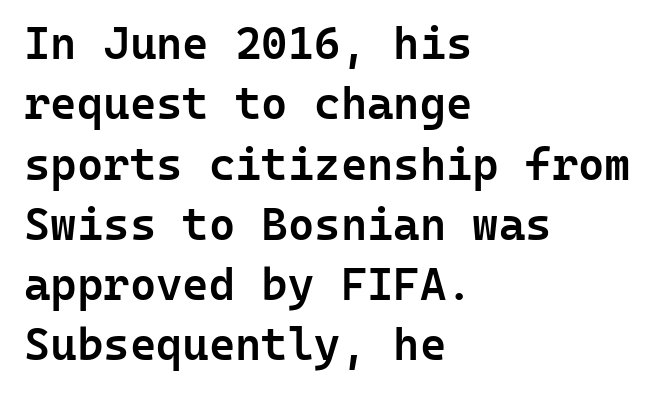
What's the leading like? Ordinary, nothing unusual. This is the regular roman posture of the typeface. The lines are quadded left. Inter-character spacing is left at the font's built-in metrics. The specimen omits any rule beneath the text block's lines.
